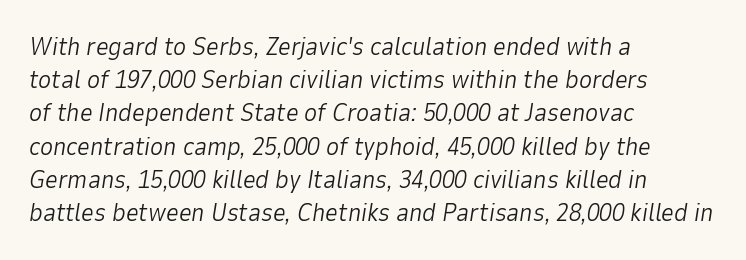
The image shows 25 px text type, italic (leaning right); set left-aligned, normal line spacing (1.33x), normal letter spacing, not underlined.
